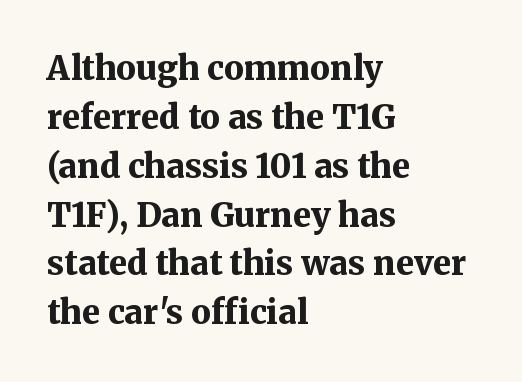
The image shows 33 px bold serif type, upright; set left-aligned, normal line spacing (1.48x), normal letter spacing, not underlined; medium stroke contrast and a medium x-height.
